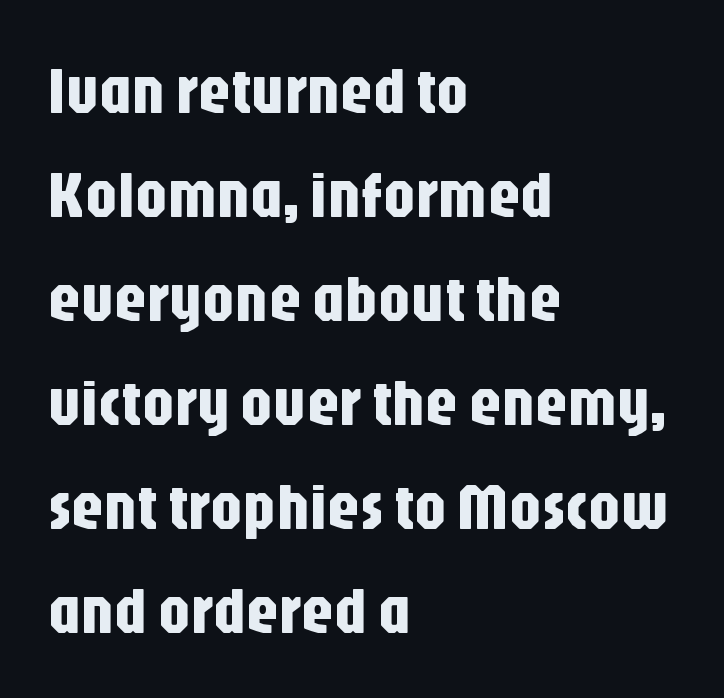
The image shows 65 px condensed sans-serif type, upright; set left-aligned, normal line spacing (1.6x), normal letter spacing, not underlined; low stroke contrast and a large x-height.
